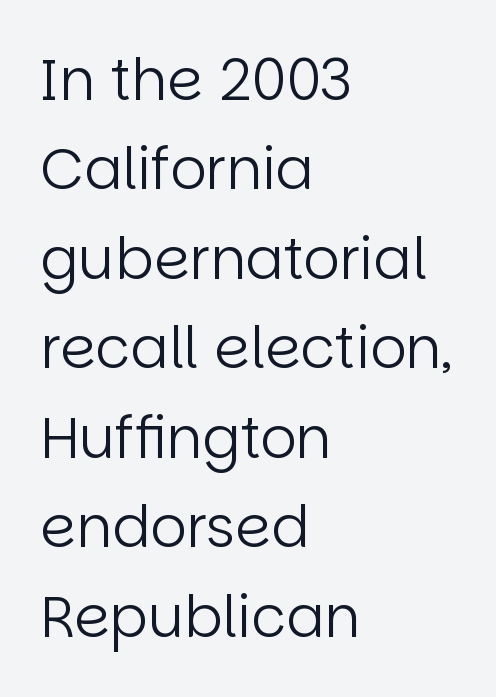
The image shows 57 px regular-weight sans-serif type, upright; set left-aligned, normal line spacing (1.57x), normal letter spacing, not underlined; low stroke contrast and a large x-height.
